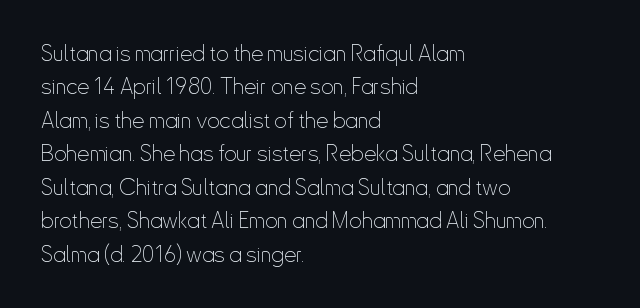
Summary of vertical rhythm: regular, with standard interline spacing. No extra ink here — the face is not bold. Quick note: not italic, upright. Horizontal alignment here is leftward, the default for most running prose.
